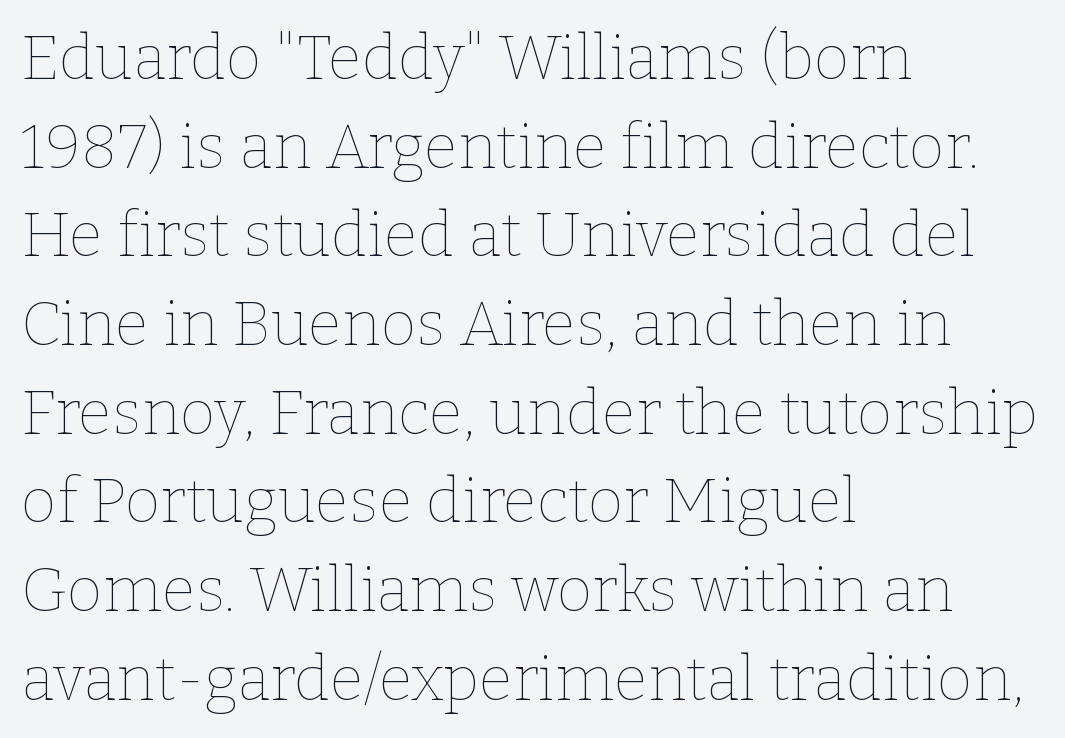
The image shows 62 px thin type, upright; set left-aligned, normal line spacing (1.43x), normal letter spacing, not underlined; low stroke contrast and a medium x-height.
